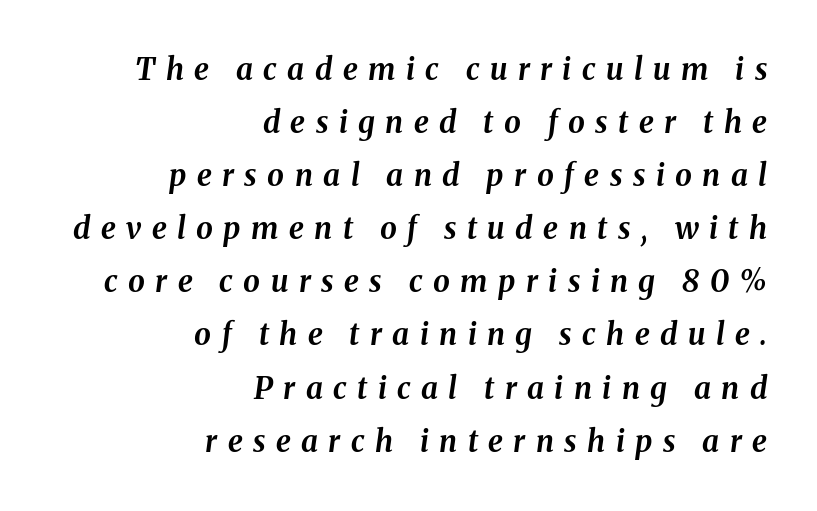
Q: Is the text bold? A: Yes.
Q: Is the text italic (slanted)? A: Yes, it leans right by about 8 degrees.
Q: Is the text underlined? A: No.
Q: How is the paragraph aligned? A: Right-aligned.
Q: Is the spacing between letters normal or unusually wide? A: Unusually wide.
Q: Width (condensed, normal, or wide)? A: Normal.
Q: Stroke contrast? A: Medium.
Q: x-height? A: Medium.
Q: Monospaced? A: No.
